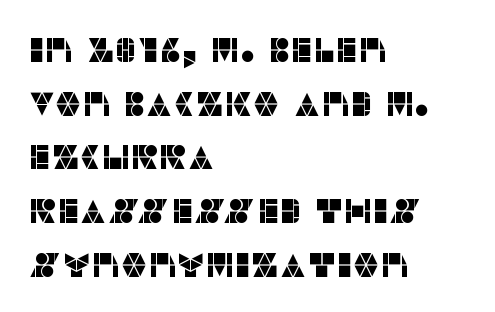
{"serif": "no", "italic": "no", "width": "normal", "stroke_contrast": "low", "x_height": "large", "monospaced": "no", "underline": "no", "align": "left", "line_spacing": "normal", "line_spacing_ratio": 1.58, "letter_spacing": "normal", "letter_spacing_em": 0.0, "glyph_px": 34}
